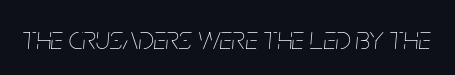
The image shows 32 px thin, condensed type, italic (leaning right); set normal letter spacing, not underlined; low stroke contrast and a large x-height.
